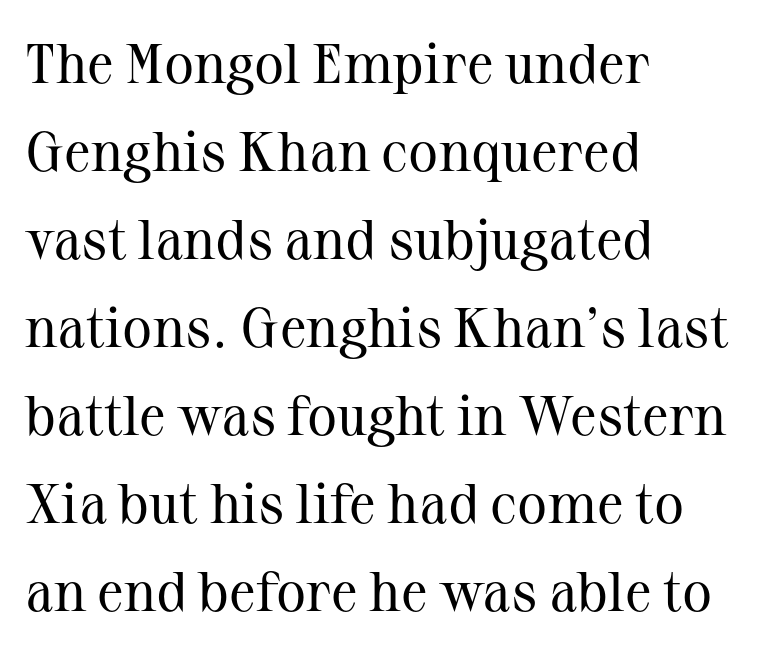
Q: Is the text bold? A: No.
Q: Is the text italic (slanted)? A: No, it is upright.
Q: Is the typeface a serif or a sans-serif typeface? A: Serif.
Q: Is the text underlined? A: No.
Q: How is the paragraph aligned? A: Left-aligned.
Q: Is the spacing between letters normal or unusually wide? A: Normal.
Q: Is the spacing between lines tight, normal or loose? A: Normal.
Q: Width (condensed, normal, or wide)? A: Normal.
Q: Stroke contrast? A: Medium.
Q: x-height? A: Medium.
Q: Monospaced? A: No.
